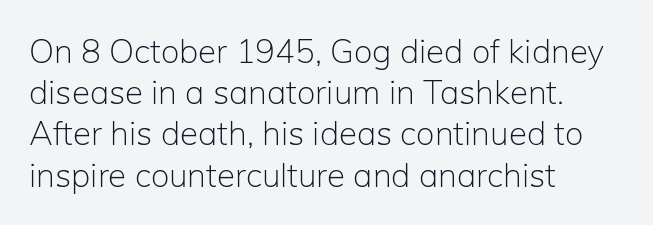
The letters carry no serifs — their stems end cleanly without finishing strokes. The font's upright variant was chosen for this text. You could not count columns in this text — the font is proportionally spaced. Letters rest on an invisible, unmarked baseline. Here the glyphs are tracked normally, forming tight word shapes.
